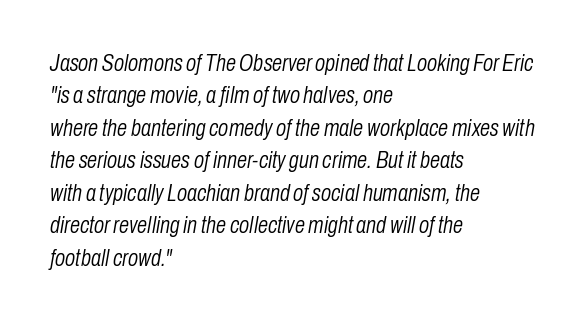
The image shows 23 px text type, italic (leaning right); set left-aligned, normal line spacing (1.41x), normal letter spacing, not underlined.
